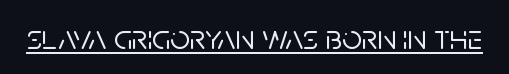
Q: Is the text italic (slanted)? A: No, it is upright.
Q: Is the typeface a serif or a sans-serif typeface? A: Sans-serif.
Q: Is the text underlined? A: Yes.
Q: Is the spacing between letters normal or unusually wide? A: Normal.
Q: Width (condensed, normal, or wide)? A: Normal.
Q: Stroke contrast? A: Low.
Q: x-height? A: Large.
Q: Monospaced? A: No.
